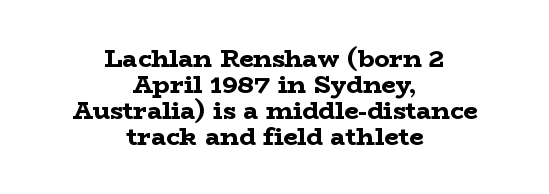
{"italic": "no", "bold": "yes", "underline": "no", "align": "center", "line_spacing": "tight", "line_spacing_ratio": 1.04, "letter_spacing": "normal", "letter_spacing_em": 0.0, "glyph_px": 25}
